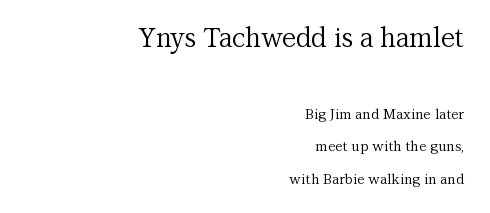
{"italic": "no", "bold": "no", "underline": "no", "align": "right", "line_spacing": "loose", "line_spacing_ratio": 2.31, "letter_spacing": "normal", "letter_spacing_em": 0.0, "larger_block": "first", "size_ratio": 1.86, "glyph_px": 26}
